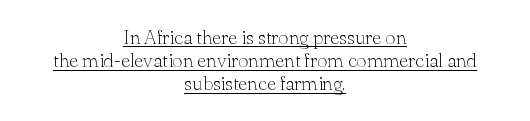
{"italic": "no", "bold": "no", "underline": "yes", "align": "center", "line_spacing_ratio": 1.16, "letter_spacing": "normal", "letter_spacing_em": 0.0, "glyph_px": 20}
